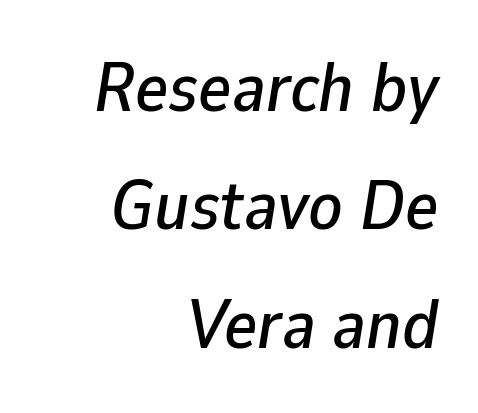
{"italic": "yes", "lean": "right", "slant_degrees": 9, "width": "normal", "stroke_contrast": "low", "x_height": "medium", "monospaced": "no", "underline": "no", "align": "right", "line_spacing": "normal", "line_spacing_ratio": 1.69, "letter_spacing": "normal", "letter_spacing_em": 0.0, "glyph_px": 70}
